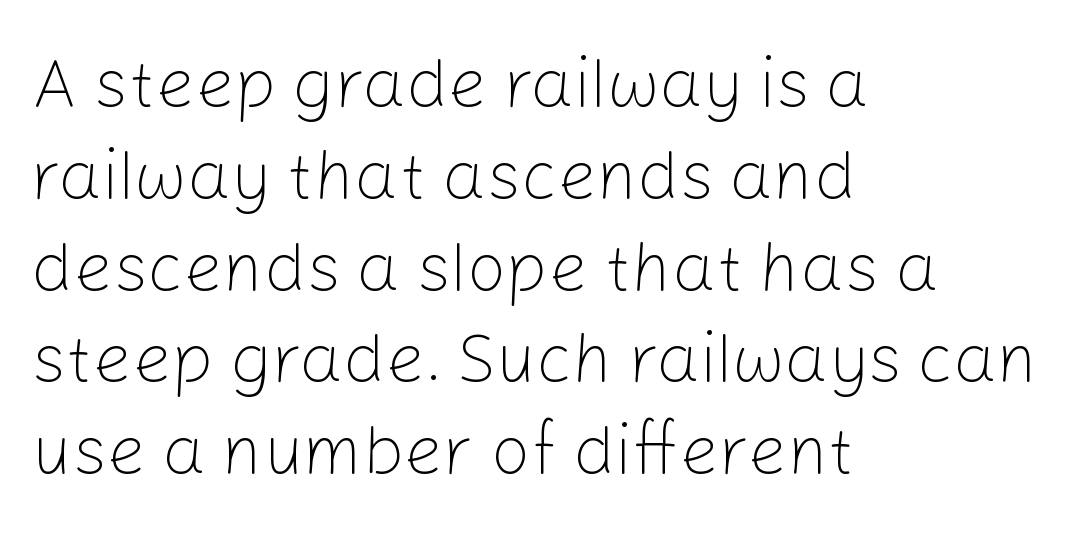
{"serif": "no", "italic": "no", "bold": "no", "weight": "light", "width": "normal", "stroke_contrast": "low", "x_height": "medium", "monospaced": "no", "underline": "no", "align": "left", "line_spacing": "normal", "line_spacing_ratio": 1.33, "letter_spacing": "normal", "letter_spacing_em": 0.0, "glyph_px": 69}
